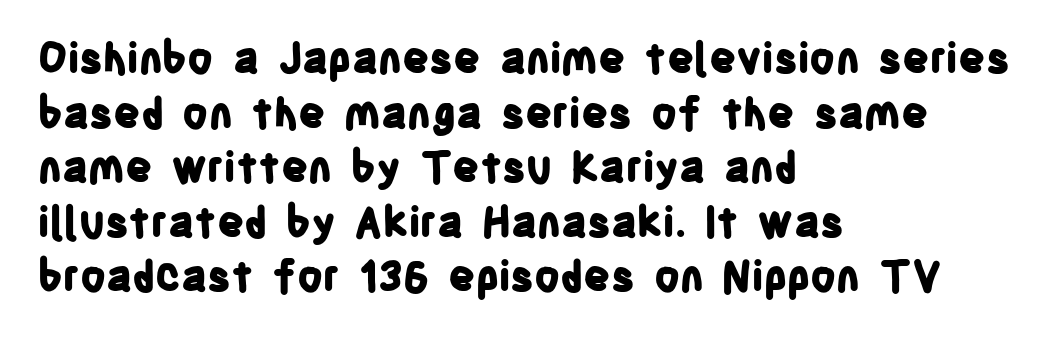
Q: Is the text bold? A: Yes.
Q: Is the text italic (slanted)? A: No, it is upright.
Q: Is the typeface a serif or a sans-serif typeface? A: Sans-serif.
Q: Is the text underlined? A: No.
Q: How is the paragraph aligned? A: Left-aligned.
Q: Is the spacing between letters normal or unusually wide? A: Normal.
Q: Is the spacing between lines tight, normal or loose? A: Normal.
Q: Width (condensed, normal, or wide)? A: Condensed.
Q: Stroke contrast? A: Low.
Q: x-height? A: Large.
Q: Monospaced? A: No.
